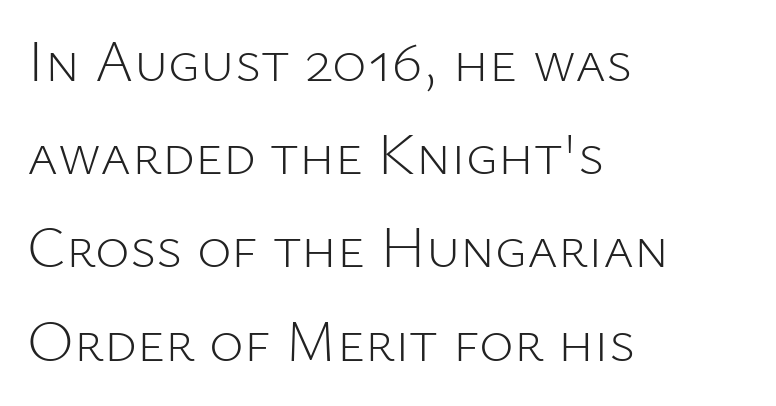
Q: Is the text bold? A: No.
Q: Is the text italic (slanted)? A: No, it is upright.
Q: Is the typeface a serif or a sans-serif typeface? A: Sans-serif.
Q: Is the text underlined? A: No.
Q: How is the paragraph aligned? A: Left-aligned.
Q: Is the spacing between letters normal or unusually wide? A: Normal.
Q: Is the spacing between lines tight, normal or loose? A: Normal.
Q: Width (condensed, normal, or wide)? A: Normal.
Q: Stroke contrast? A: Low.
Q: x-height? A: Medium.
Q: Monospaced? A: No.
